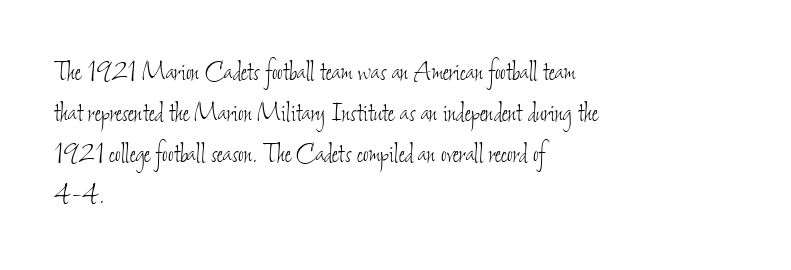
The image shows 31 px thin, condensed type; set left-aligned, normal line spacing (1.32x), normal letter spacing, not underlined; low stroke contrast and a small x-height.
